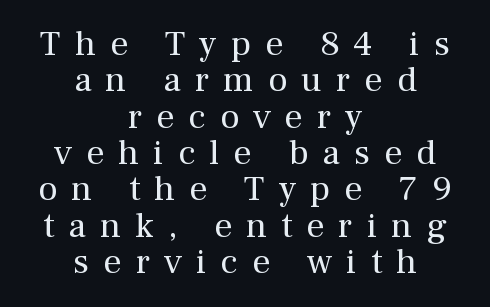
The image shows 36 px regular-weight serif type, upright; set centered, tight line spacing (1.01x), unusually wide letter spacing (+0.39 em), not underlined; medium stroke contrast and a medium x-height.
